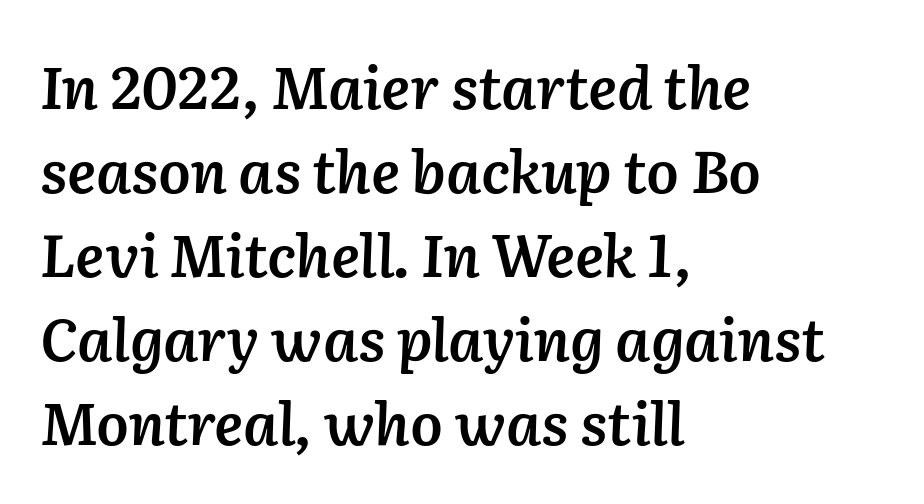
{"italic": "yes", "lean": "right", "slant_degrees": 2, "bold": "semi", "weight": "semibold", "width": "normal", "stroke_contrast": "low", "x_height": "medium", "monospaced": "no", "underline": "no", "align": "left", "line_spacing": "normal", "line_spacing_ratio": 1.45, "letter_spacing": "normal", "letter_spacing_em": 0.0, "glyph_px": 58}
